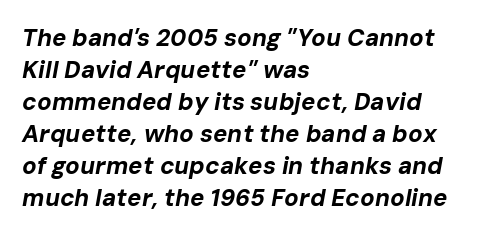
{"italic": "yes", "lean": "right", "slant_degrees": 10, "bold": "yes", "underline": "no", "align": "left", "line_spacing": "normal", "line_spacing_ratio": 1.33, "letter_spacing": "normal", "letter_spacing_em": 0.0, "glyph_px": 24}
